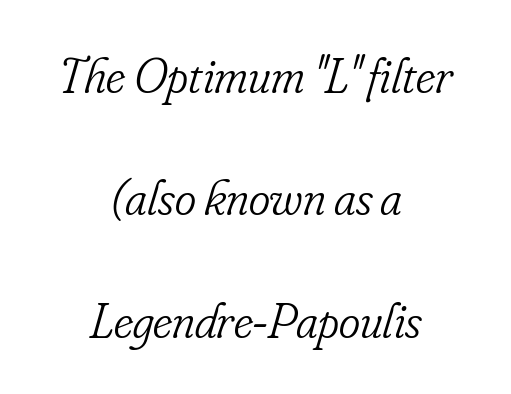
{"serif": "yes", "italic": "yes", "lean": "right", "slant_degrees": 16, "bold": "no", "weight": "light", "width": "condensed", "stroke_contrast": "low", "x_height": "small", "monospaced": "no", "underline": "no", "align": "center", "line_spacing": "loose", "line_spacing_ratio": 2.4, "letter_spacing": "normal", "letter_spacing_em": 0.0, "glyph_px": 51}
